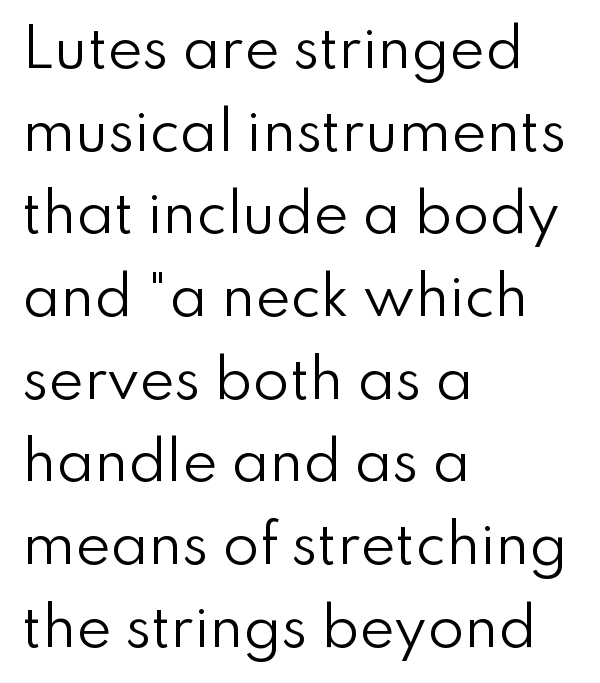
The image shows 53 px regular-weight sans-serif type, upright; set left-aligned, normal line spacing (1.56x), normal letter spacing, not underlined; low stroke contrast and a small x-height.
